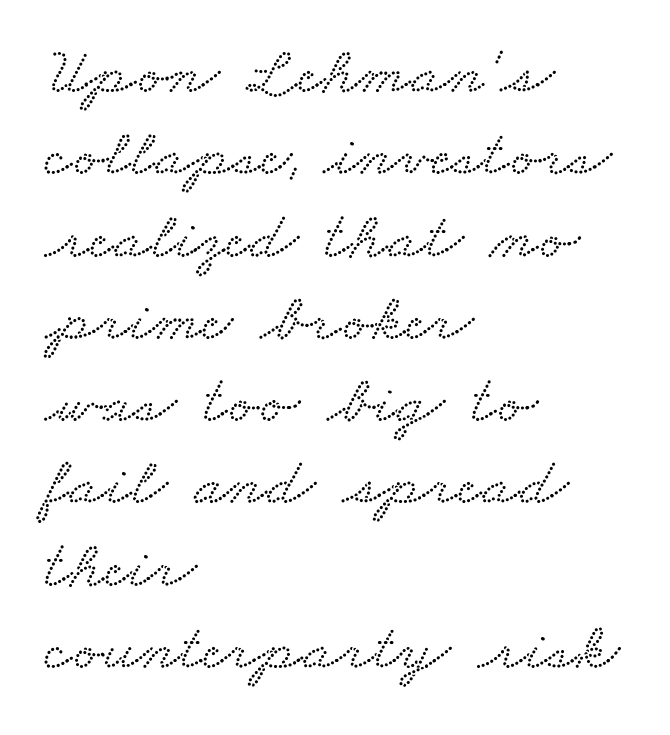
Caption: standard tracking, unaltered. The string is rendered with underlining switched off. Alignment: flush left. The rendering shows small feet on the letterforms — a serif design. The passage shown is typed in a proportional face where columns would drift.
